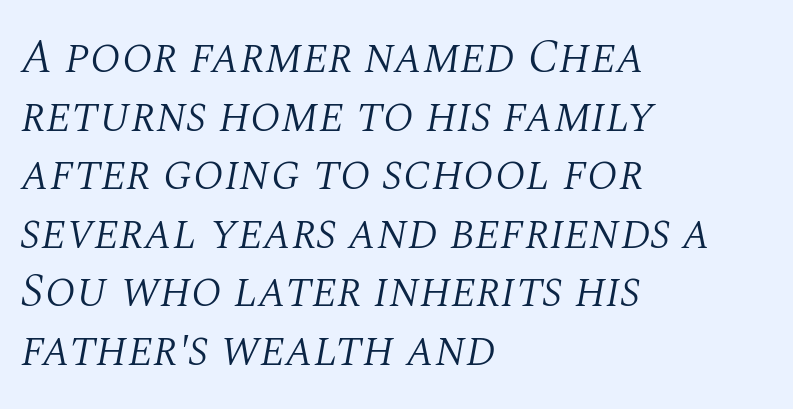
Line beginnings align vertically; line endings do not. You could call the tracking neutral — neither tight nor loose. The strip under each line holds only bare page. Varying glyph widths throughout — classic text-font behaviour. The typeface has the unassuming heft of standard copy or less.
